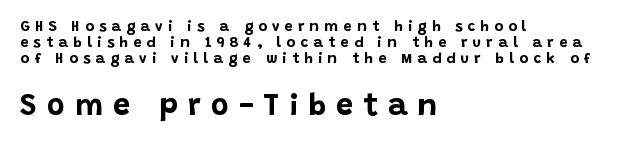
The image shows 30 px bold sans-serif type, upright; set left-aligned, tight line spacing (1.08x), unusually wide letter spacing (+0.34 em), not underlined; the second (bottom) block is 2.0x larger; low stroke contrast and a large x-height.
